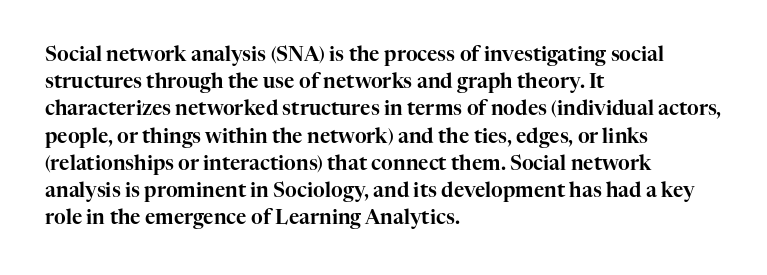
{"italic": "no", "underline": "no", "align": "left", "line_spacing": "normal", "line_spacing_ratio": 1.36, "letter_spacing": "normal", "letter_spacing_em": 0.0, "glyph_px": 20}
